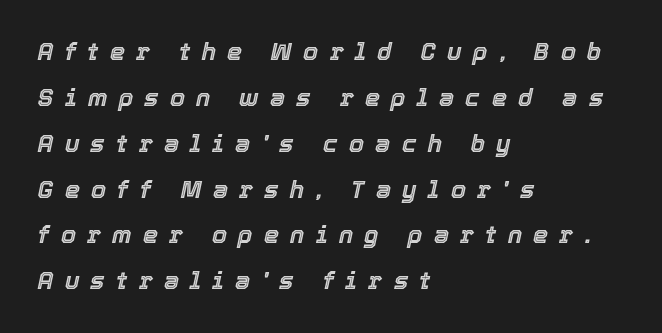
The typesetter chose a ragged-right arrangement here. Widely set lines give the paragraph a tall, airy silhouette. Is the letter spacing exaggerated? Yes — the characters are pushed far apart. In terms of posture, this sample is oblique. The string is rendered with underlining switched off.
